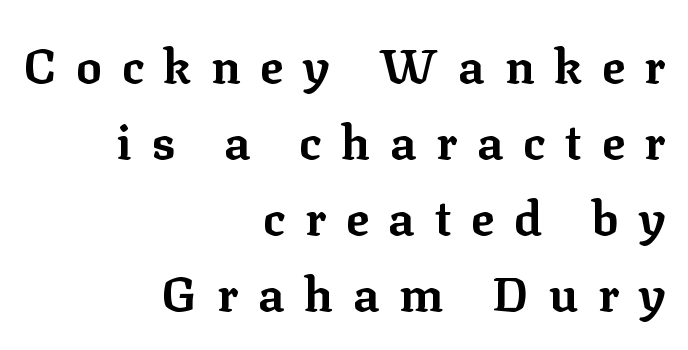
Q: Is the text bold? A: Yes.
Q: Is the text italic (slanted)? A: No, it is upright.
Q: Is the typeface a serif or a sans-serif typeface? A: Serif.
Q: Is the text underlined? A: No.
Q: How is the paragraph aligned? A: Right-aligned.
Q: Is the spacing between letters normal or unusually wide? A: Unusually wide.
Q: Is the spacing between lines tight, normal or loose? A: Normal.
Q: Width (condensed, normal, or wide)? A: Normal.
Q: Stroke contrast? A: Low.
Q: x-height? A: Medium.
Q: Monospaced? A: No.
